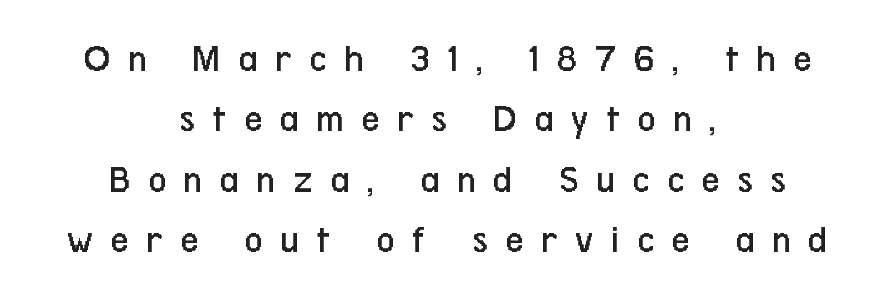
Here the glyphs are tracked loosely, breaking word shapes into spaced letters. This rendering features lettering with no underline. One glance says typical: line gaps are just what's usual. Posture: upright roman. The passage shown is typed in a proportional face where columns would drift.
